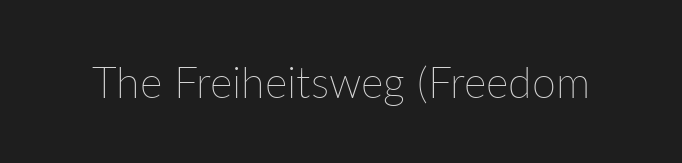
The image shows 43 px thin type, upright; set normal letter spacing, not underlined; low stroke contrast and a medium x-height.
